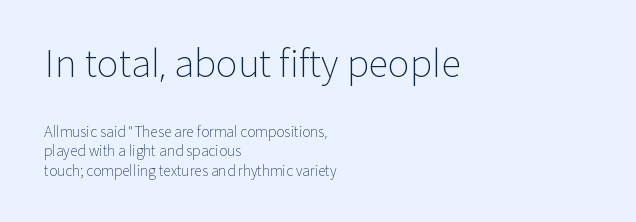
Line spacing here is normal. You could not count columns in this text — the font is proportionally spaced. Italic: no, the glyphs are upright roman. This sample uses a sans-serif face. Tracking here is standard; glyphs follow each other at the usual distance. Bigger letters appear in the top chunk; the bottom chunk is reduced.
